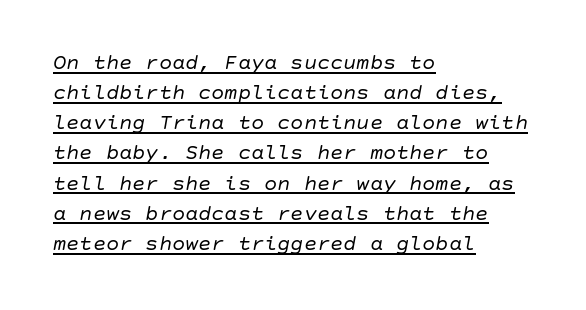
Default kerning and tracking; the words read as compact shapes. Check the space under the baseline: a stroke is drawn there. Short and long lines alike share a common starting point at left. Posture: slanted. Summary of vertical rhythm: regular, with standard interline spacing. Heft: none added — not bold.
